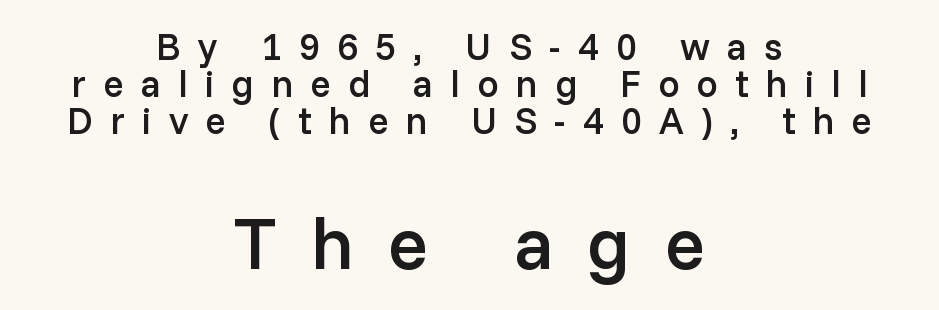
The specimen omits any rule beneath the text block's lines. If you squint, the bottom block still reads clearly — it's the larger of the two. Emphasis by weight is partial: semibold. Spacing between characters has been opened up far beyond the box default.
